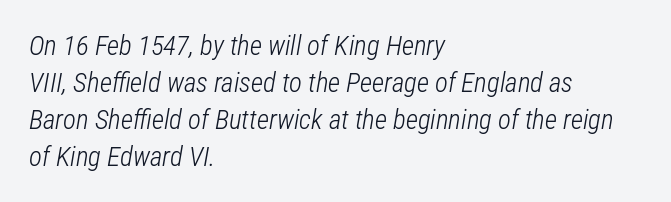
Q: Is the text bold? A: No.
Q: Is the text italic (slanted)? A: Yes, it leans right by about 12 degrees.
Q: Is the text underlined? A: No.
Q: How is the paragraph aligned? A: Left-aligned.
Q: Is the spacing between letters normal or unusually wide? A: Normal.
Q: Is the spacing between lines tight, normal or loose? A: Normal.
